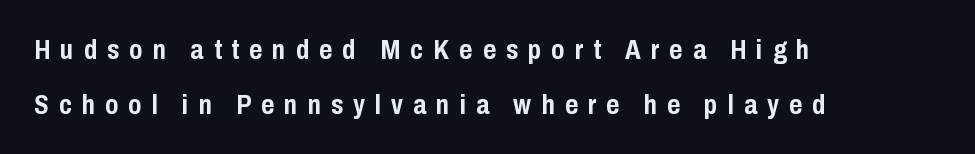
{"serif": "no", "italic": "no", "bold": "yes", "weight": "semibold", "width": "condensed", "stroke_contrast": "low", "x_height": "medium", "monospaced": "no", "underline": "no", "align": "left", "line_spacing": "loose", "line_spacing_ratio": 1.96, "letter_spacing": "wide", "letter_spacing_em": 0.36, "glyph_px": 28}
